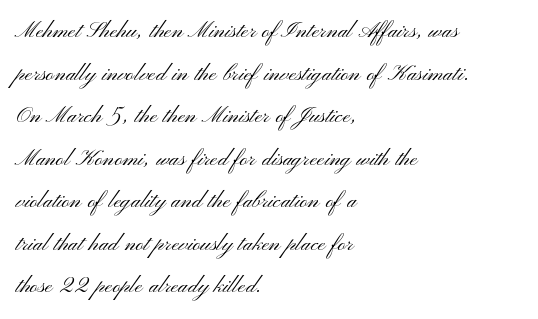
The image shows 28 px light, wide sans-serif type; set left-aligned, normal line spacing (1.52x), normal letter spacing, not underlined; medium stroke contrast and a small x-height.
